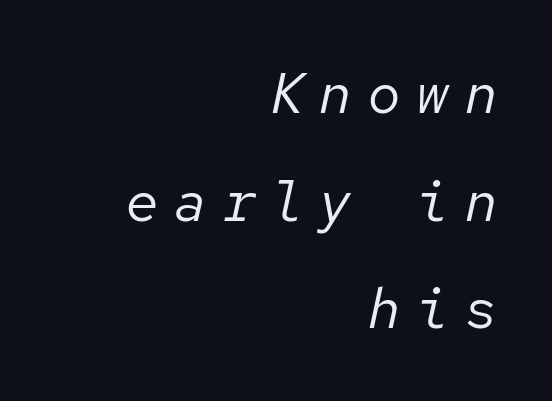
Q: Is the text bold? A: No.
Q: Is the text italic (slanted)? A: Yes, it leans right by about 12 degrees.
Q: Is the text underlined? A: No.
Q: How is the paragraph aligned? A: Right-aligned.
Q: Is the spacing between letters normal or unusually wide? A: Unusually wide.
Q: Width (condensed, normal, or wide)? A: Normal.
Q: Stroke contrast? A: Low.
Q: x-height? A: Medium.
Q: Monospaced? A: Yes.
